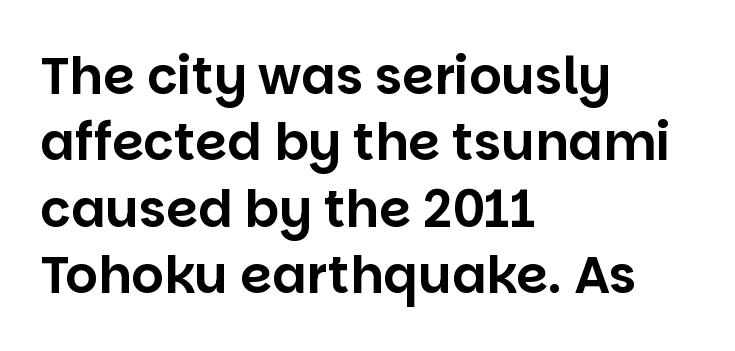
Q: Is the text italic (slanted)? A: No, it is upright.
Q: Is the typeface a serif or a sans-serif typeface? A: Sans-serif.
Q: Is the text underlined? A: No.
Q: How is the paragraph aligned? A: Left-aligned.
Q: Is the spacing between letters normal or unusually wide? A: Normal.
Q: Is the spacing between lines tight, normal or loose? A: Normal.
Q: Width (condensed, normal, or wide)? A: Normal.
Q: Stroke contrast? A: Low.
Q: x-height? A: Large.
Q: Monospaced? A: No.
